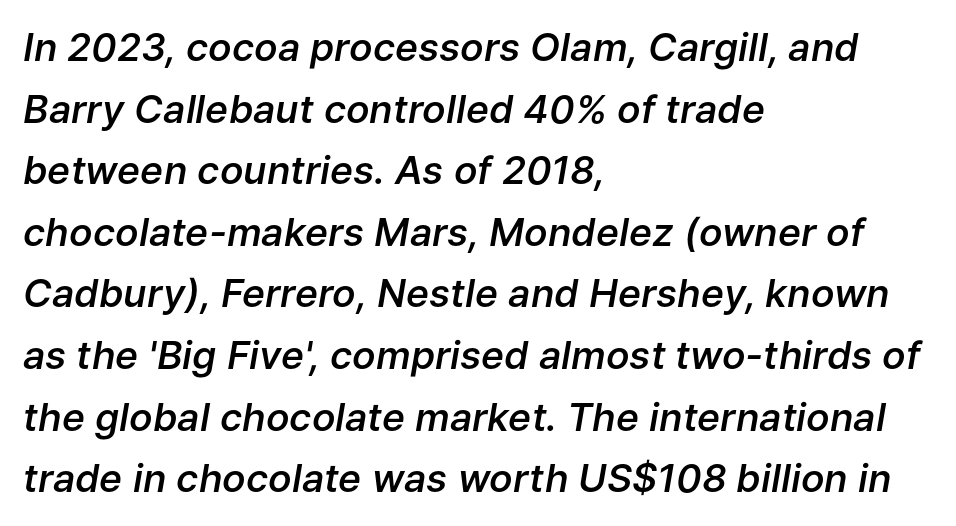
Its strokes are somewhat broadened, the hallmark of semibold type. Proportional: the letters do not fall into vertical columns. Nobody touched the tracking dial on this one. What's the leading like? Ordinary, nothing unusual. Slanted lettering throughout.
